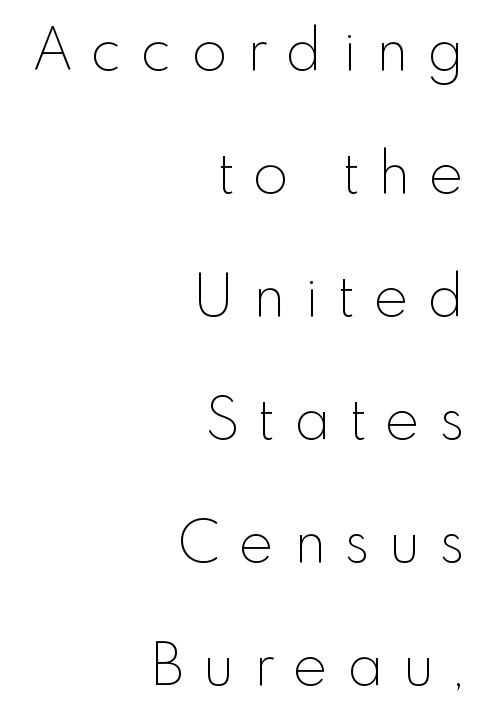
The image shows 58 px thin sans-serif type, upright; set right-aligned, loose line spacing (2.12x), unusually wide letter spacing (+0.34 em), not underlined; a small x-height.
